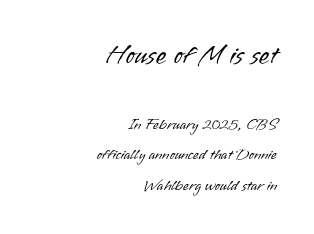
Q: Is the text bold? A: No.
Q: Is the text italic (slanted)? A: Yes.
Q: Is the text underlined? A: No.
Q: How is the paragraph aligned? A: Right-aligned.
Q: Is the spacing between letters normal or unusually wide? A: Normal.
Q: Is the spacing between lines tight, normal or loose? A: Loose.
Q: Which block of text is set in a larger size, the first (top) or the second (bottom)? A: The first (top) one.
